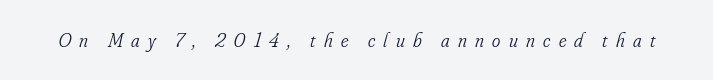
{"italic": "yes", "lean": "right", "slant_degrees": 16, "bold": "no", "underline": "no", "letter_spacing": "wide", "letter_spacing_em": 0.41, "glyph_px": 20}
